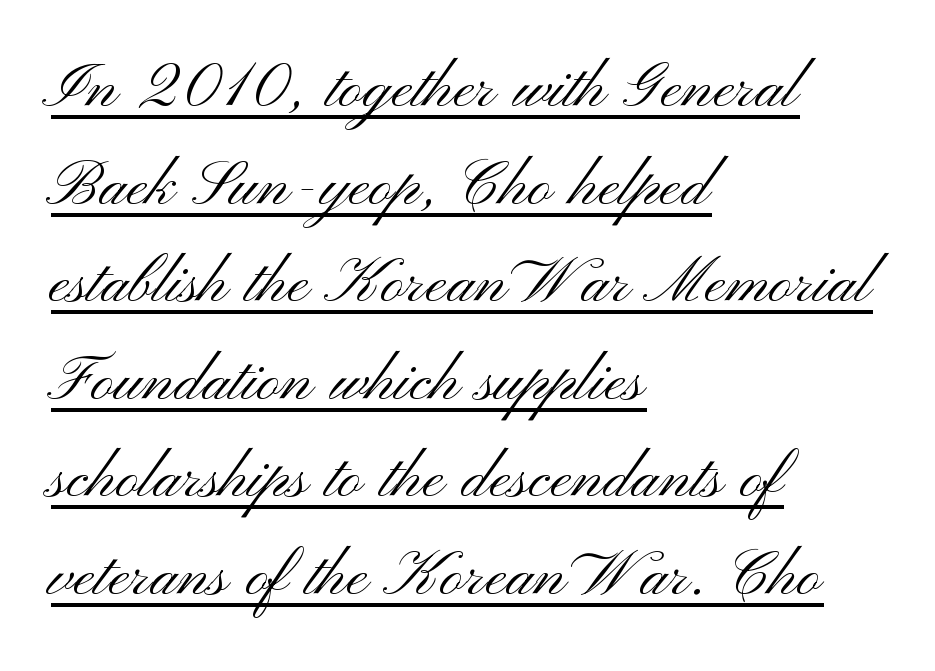
The image shows 80 px light, wide sans-serif type; set left-aligned, line spacing 1.22x, normal letter spacing, underlined; medium stroke contrast and a small x-height.
